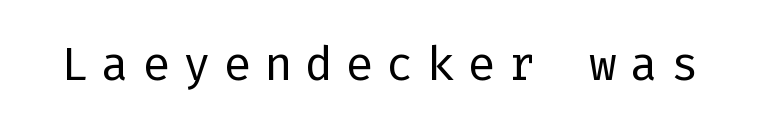
A typesetter would mark this as roman, not italic. Each word looks stretched out because of the extra space between its letters. The type family on display is of the sans-serif kind. The font sits on the lighter half of the weight spectrum, regular included. A typesetter would call this monospace, since all characters share one set width.
